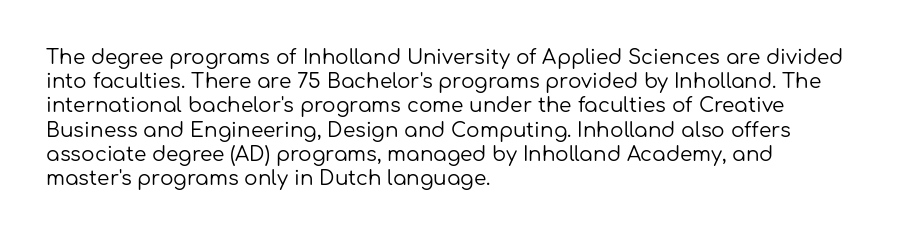
Q: Is the text bold? A: No.
Q: Is the text italic (slanted)? A: No, it is upright.
Q: Is the text underlined? A: No.
Q: How is the paragraph aligned? A: Left-aligned.
Q: Is the spacing between letters normal or unusually wide? A: Normal.
